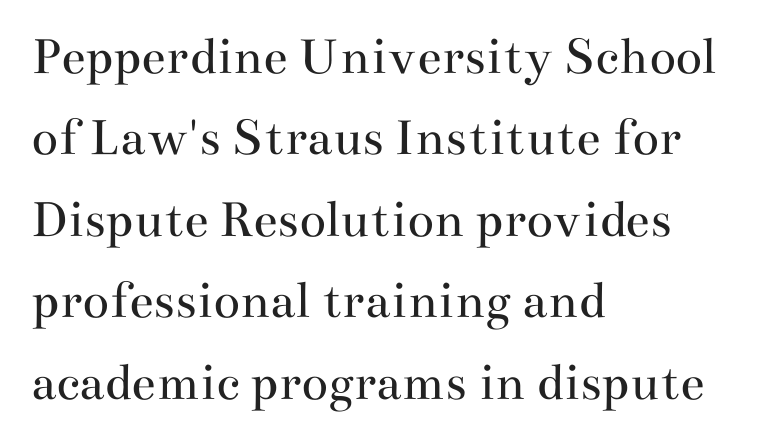
{"serif": "yes", "italic": "no", "bold": "no", "weight": "regular", "width": "wide", "stroke_contrast": "medium", "x_height": "small", "monospaced": "no", "underline": "no", "align": "left", "line_spacing": "normal", "line_spacing_ratio": 1.48, "letter_spacing": "normal", "letter_spacing_em": 0.0, "glyph_px": 55}
